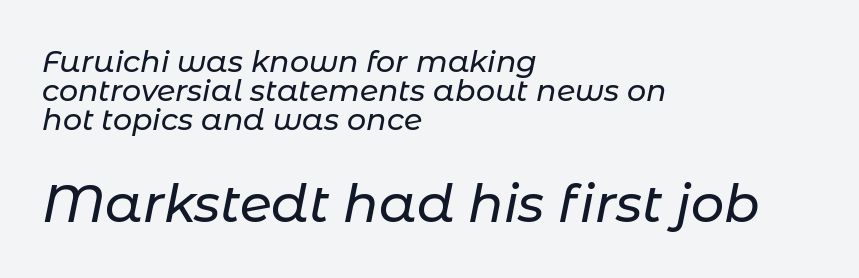
{"italic": "yes", "lean": "right", "slant_degrees": 11, "width": "normal", "stroke_contrast": "low", "x_height": "medium", "monospaced": "no", "underline": "no", "align": "left", "line_spacing": "tight", "line_spacing_ratio": 0.97, "letter_spacing": "normal", "letter_spacing_em": 0.0, "larger_block": "second", "size_ratio": 1.73, "glyph_px": 52}
